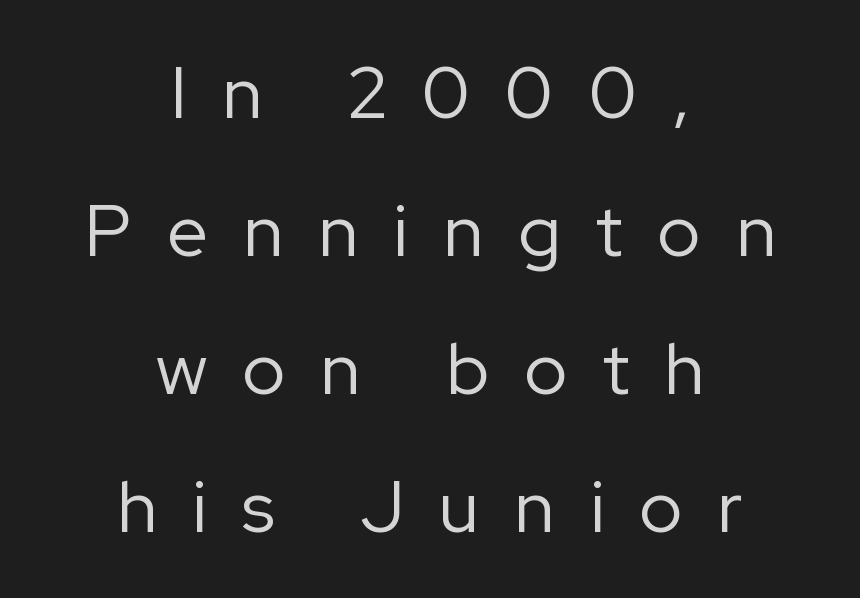
The image shows 73 px regular-weight sans-serif type, upright; set centered, line spacing 1.89x, unusually wide letter spacing (+0.48 em), not underlined; low stroke contrast and a medium x-height.
